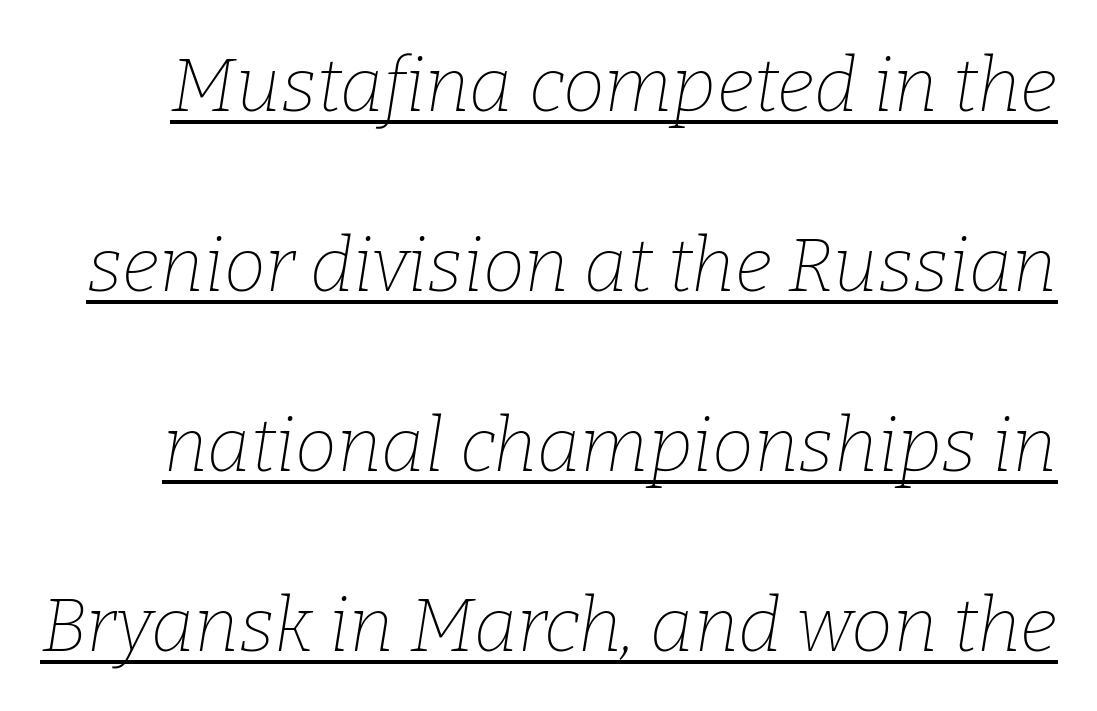
{"serif": "yes", "italic": "yes", "lean": "right", "slant_degrees": 9, "bold": "no", "weight": "thin", "width": "normal", "stroke_contrast": "low", "x_height": "medium", "monospaced": "no", "underline": "yes", "line_spacing": "loose", "line_spacing_ratio": 2.4, "letter_spacing": "normal", "letter_spacing_em": 0.0, "glyph_px": 75}
